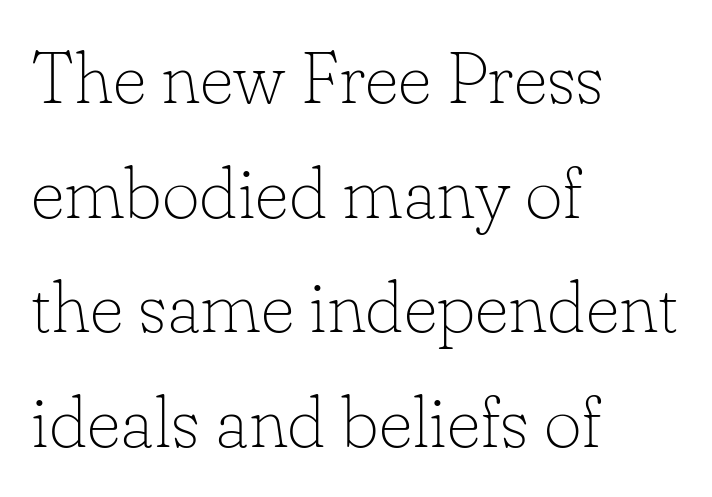
Q: Is the text bold? A: No.
Q: Is the text italic (slanted)? A: No, it is upright.
Q: Is the typeface a serif or a sans-serif typeface? A: Serif.
Q: Is the text underlined? A: No.
Q: How is the paragraph aligned? A: Left-aligned.
Q: Is the spacing between letters normal or unusually wide? A: Normal.
Q: Is the spacing between lines tight, normal or loose? A: Normal.
Q: Width (condensed, normal, or wide)? A: Normal.
Q: Stroke contrast? A: Low.
Q: x-height? A: Small.
Q: Monospaced? A: No.
